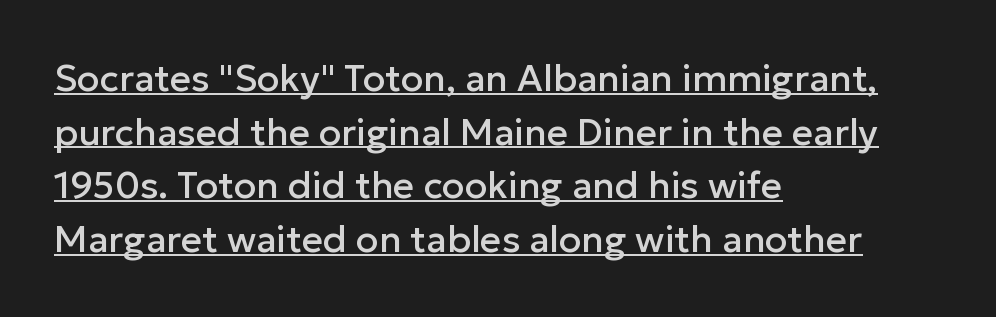
Horizontal bands of white between lines are of average thickness. Is this a sans? Yes — the strokes have no serifs. Tall strokes in this sample are plumb rather than angled. Each letter keeps its own natural width here, so spacing adapts to shape. Teacher's note: observe the even left margin — that is flush-left alignment.
